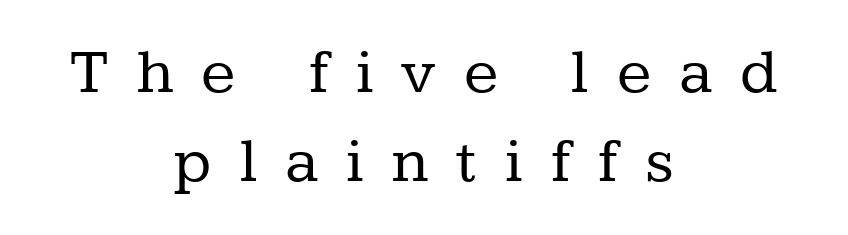
{"serif": "yes", "italic": "no", "bold": "no", "weight": "regular", "width": "normal", "stroke_contrast": "low", "x_height": "medium", "monospaced": "no", "underline": "no", "align": "center", "line_spacing": "normal", "line_spacing_ratio": 1.39, "letter_spacing": "wide", "letter_spacing_em": 0.44, "glyph_px": 64}
